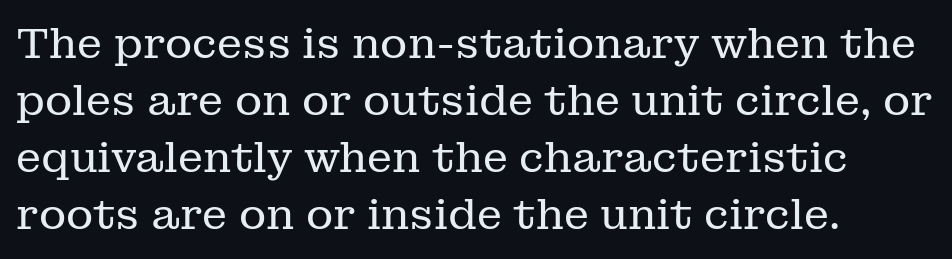
Observe the ordinary spacing: letters are neighbours, not strangers. Normally led — the rows are evenly, conventionally spaced. Letters rest on an invisible, unmarked baseline. The letters advance in unequal steps, a hallmark of proportional type. Do the letters lean? They stand straight. Classification — serif.
